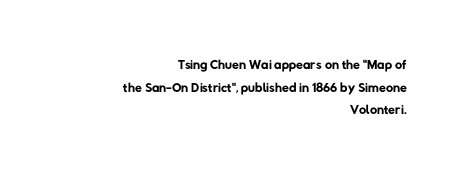
The image shows 20 px text type; set right-aligned, tight line spacing (1.13x), normal letter spacing, not underlined.
